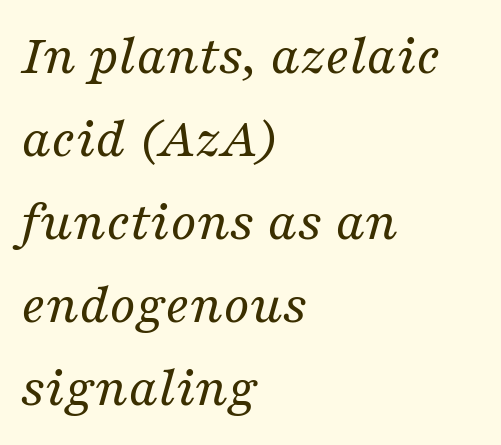
The image shows 58 px regular-weight serif type, italic (leaning right); set left-aligned, normal line spacing (1.43x), normal letter spacing, not underlined; medium stroke contrast and a medium x-height.
